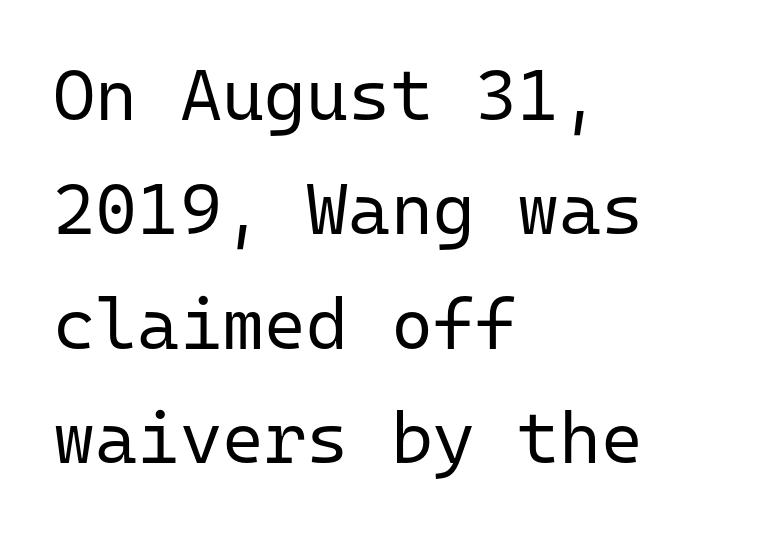
Q: Is the text bold? A: No.
Q: Is the text italic (slanted)? A: No, it is upright.
Q: Is the typeface a serif or a sans-serif typeface? A: Sans-serif.
Q: Is the text underlined? A: No.
Q: How is the paragraph aligned? A: Left-aligned.
Q: Is the spacing between letters normal or unusually wide? A: Normal.
Q: Is the spacing between lines tight, normal or loose? A: Normal.
Q: Width (condensed, normal, or wide)? A: Normal.
Q: Stroke contrast? A: Low.
Q: x-height? A: Medium.
Q: Monospaced? A: Yes.
